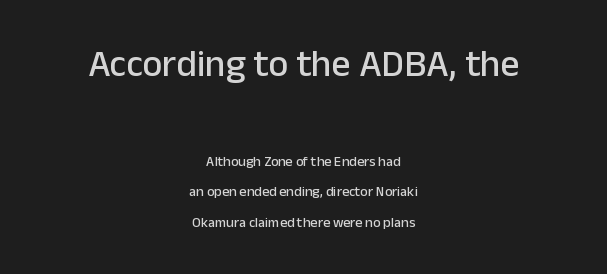
{"serif": "no", "italic": "no", "width": "normal", "stroke_contrast": "low", "x_height": "medium", "monospaced": "no", "underline": "no", "align": "center", "line_spacing": "loose", "line_spacing_ratio": 2.19, "letter_spacing": "normal", "letter_spacing_em": 0.0, "larger_block": "first", "size_ratio": 2.71, "glyph_px": 38}
